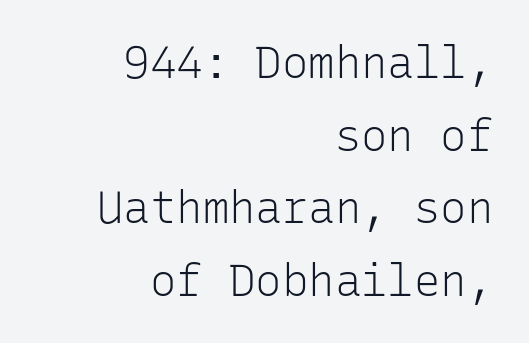
{"serif": "no", "italic": "no", "bold": "no", "weight": "light", "width": "normal", "stroke_contrast": "low", "x_height": "medium", "monospaced": "yes", "underline": "no", "align": "right", "line_spacing": "normal", "line_spacing_ratio": 1.65, "letter_spacing": "normal", "letter_spacing_em": 0.0, "glyph_px": 44}
